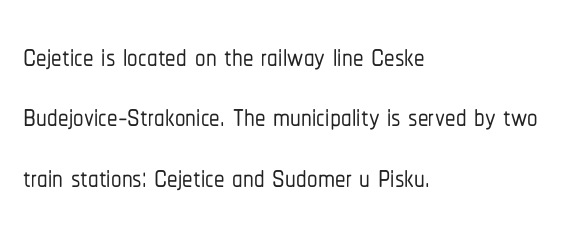
The image shows 42 px condensed sans-serif type, upright; set left-aligned, normal line spacing (1.44x), normal letter spacing, not underlined; low stroke contrast and a medium x-height.
